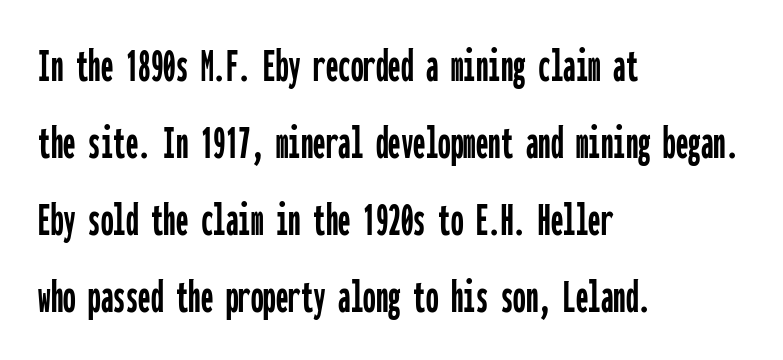
The image shows 50 px condensed sans-serif type, upright, monospaced; set left-aligned, normal line spacing (1.54x), normal letter spacing, not underlined; low stroke contrast and a medium x-height.
